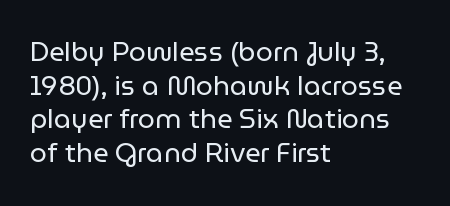
Whoever set this chose a conventional vertical rhythm. Each stroke keeps to a modest, everyday thickness or less. Is there any slant? The stems are plumb. Any mark beneath the type? The region is blank. Horizontal alignment here is leftward, the default for most running prose.
